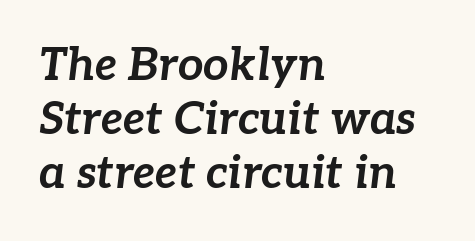
{"italic": "yes", "lean": "right", "slant_degrees": 7, "bold": "yes", "weight": "bold", "width": "normal", "stroke_contrast": "low", "x_height": "medium", "monospaced": "no", "underline": "no", "align": "left", "line_spacing_ratio": 1.2, "letter_spacing": "normal", "letter_spacing_em": 0.0, "glyph_px": 45}
